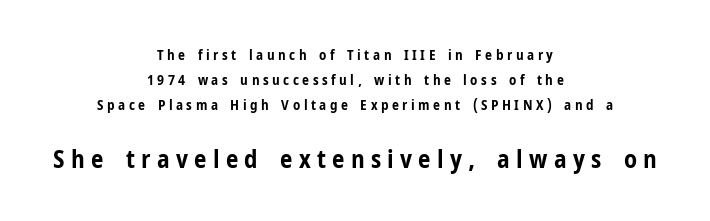
The second block has been scaled up relative to the first. On the weight axis this lands at bold, roughly 700. Is the letter spacing exaggerated? Yes — the characters are pushed far apart. No word sits above an underline. The passage is arranged like a title page — every line centered.
